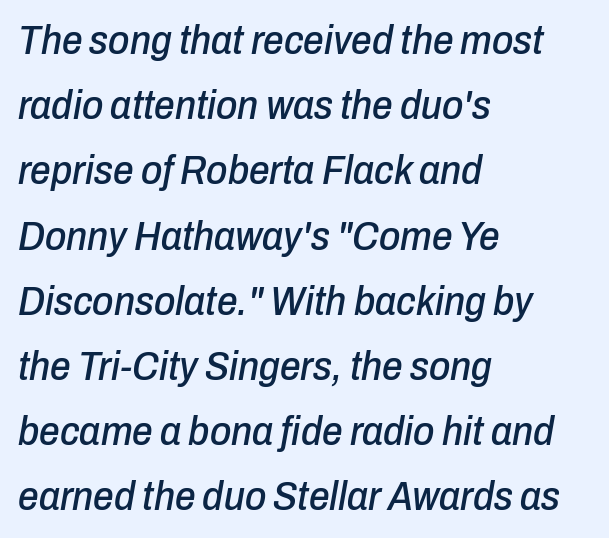
Yep, that's italic — everything's leaning. Spacing between characters is what you'd get straight out of the box. The vertical gap from one line to the next is medium. Check the space under the baseline: it is left empty. Here the designer chose a conventional face with non-uniform glyph widths. This rendering uses left alignment, leaving the right contour irregular.
